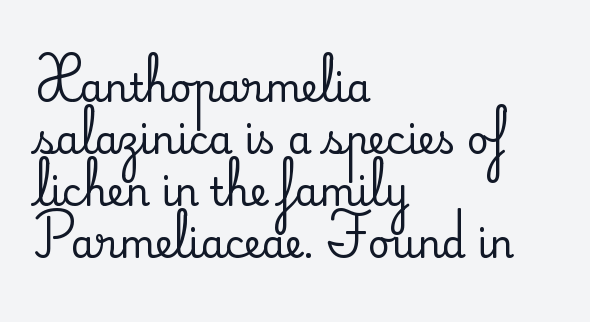
{"serif": "yes", "italic": "no", "width": "normal", "stroke_contrast": "medium", "x_height": "small", "monospaced": "no", "underline": "no", "align": "left", "line_spacing": "normal", "line_spacing_ratio": 1.37, "letter_spacing": "normal", "letter_spacing_em": 0.0, "glyph_px": 38}
